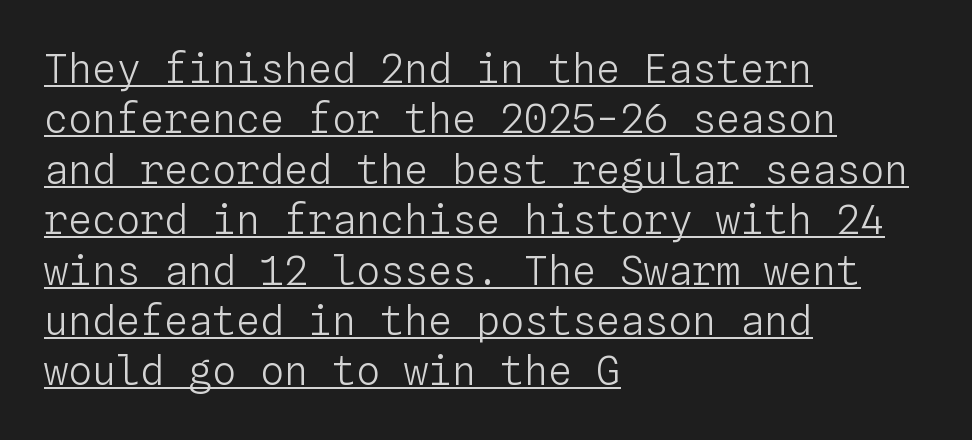
The image shows 40 px light type, upright, monospaced; set left-aligned, normal line spacing (1.26x), normal letter spacing, underlined; low stroke contrast and a medium x-height.
